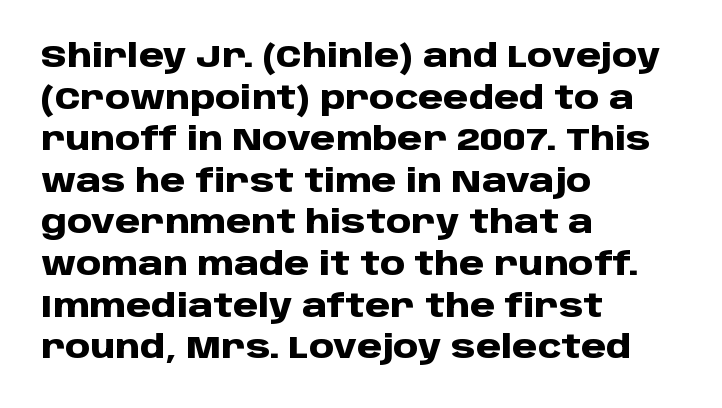
Q: Is the text bold? A: Yes.
Q: Is the text italic (slanted)? A: No, it is upright.
Q: Is the typeface a serif or a sans-serif typeface? A: Sans-serif.
Q: Is the text underlined? A: No.
Q: How is the paragraph aligned? A: Left-aligned.
Q: Is the spacing between letters normal or unusually wide? A: Normal.
Q: Is the spacing between lines tight, normal or loose? A: Normal.
Q: Width (condensed, normal, or wide)? A: Normal.
Q: Stroke contrast? A: Low.
Q: x-height? A: Large.
Q: Monospaced? A: No.
